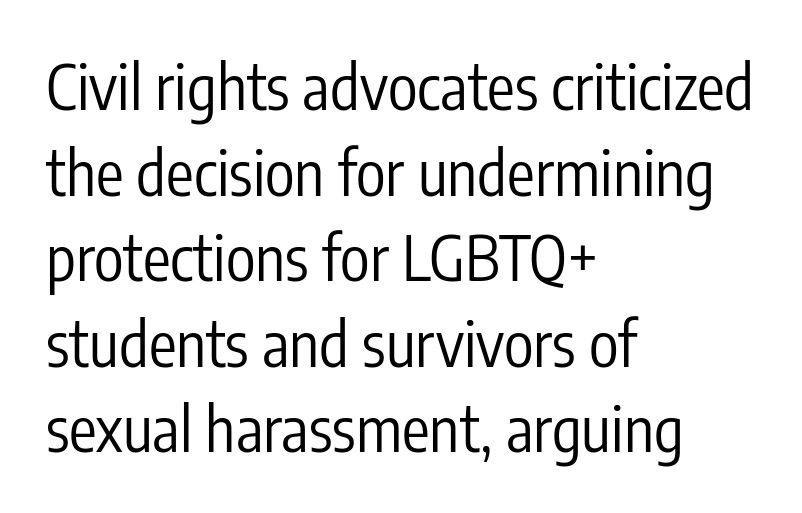
Nothing unusual about the tracking: characters are spaced as the font intends. This is not heavy type; no bold has been used. Short and long lines alike share a common starting point at left. Rendered with straight, roman letterforms. The rendering uses natural spacing where letterforms have individual widths.
